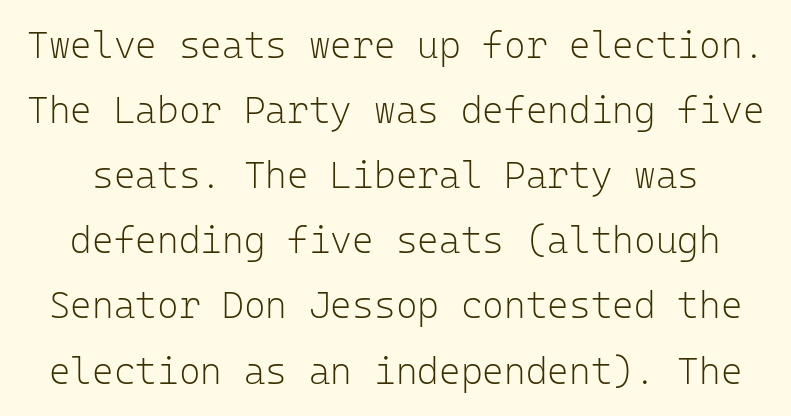
Q: Is the text bold? A: No.
Q: Is the text italic (slanted)? A: No, it is upright.
Q: Is the typeface a serif or a sans-serif typeface? A: Sans-serif.
Q: Is the text underlined? A: No.
Q: Is the spacing between letters normal or unusually wide? A: Normal.
Q: Width (condensed, normal, or wide)? A: Normal.
Q: Stroke contrast? A: Low.
Q: x-height? A: Medium.
Q: Monospaced? A: Yes.
